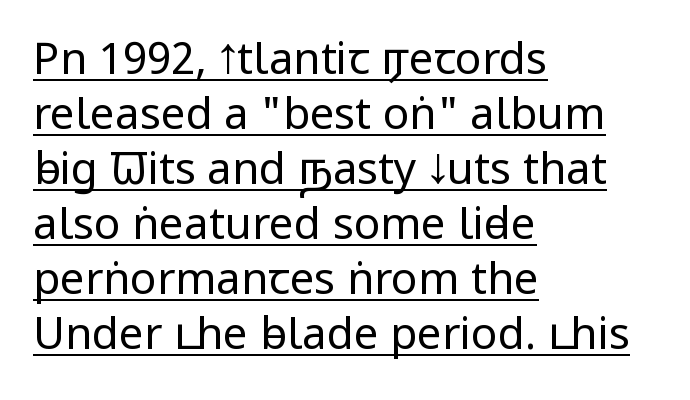
Evenly set lines give the paragraph a standard silhouette. Beneath each row of characters lies a ruled line. Teacher's note: observe the even left margin — that is flush-left alignment. The letters stand upright; this is a roman face.
